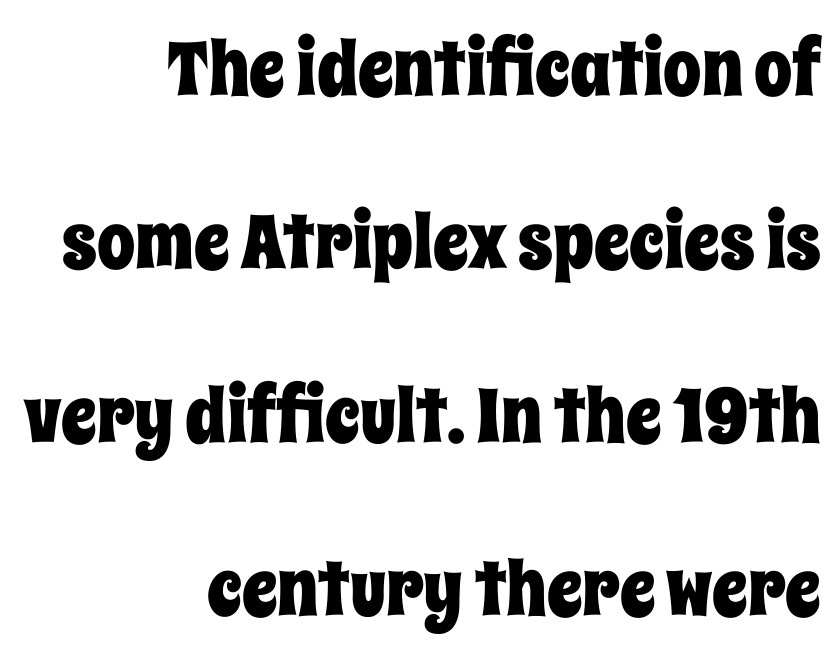
{"italic": "no", "width": "condensed", "stroke_contrast": "low", "x_height": "large", "monospaced": "no", "underline": "no", "align": "right", "line_spacing": "loose", "line_spacing_ratio": 2.28, "letter_spacing": "normal", "letter_spacing_em": 0.0, "glyph_px": 76}
